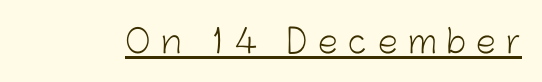
The image shows 32 px light sans-serif type, upright; set unusually wide letter spacing (+0.34 em), underlined; low stroke contrast and a medium x-height.
